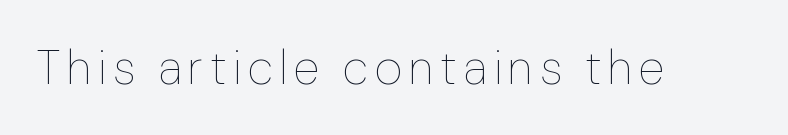
Q: Is the text bold? A: No.
Q: Is the text italic (slanted)? A: No, it is upright.
Q: Is the text underlined? A: No.
Q: Width (condensed, normal, or wide)? A: Normal.
Q: Stroke contrast? A: Low.
Q: x-height? A: Medium.
Q: Monospaced? A: No.
